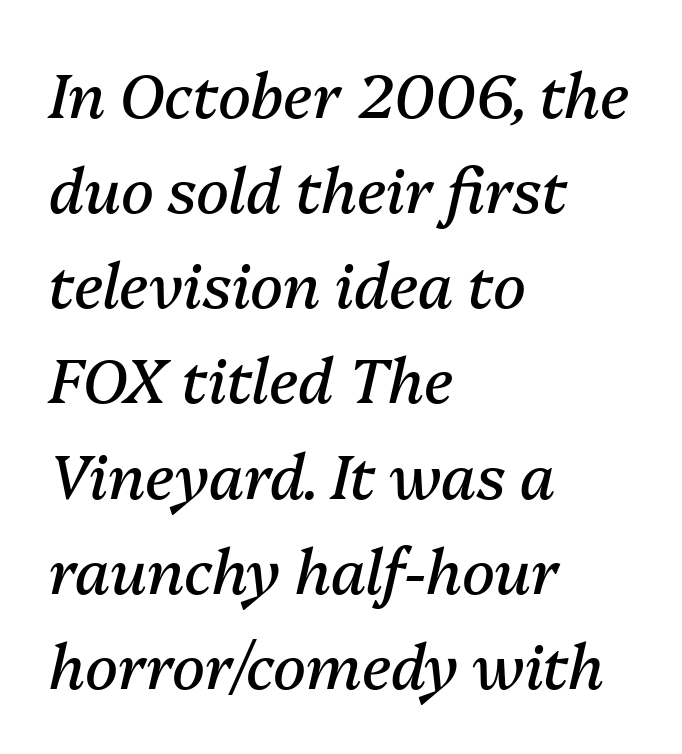
Q: Is the text bold? A: No.
Q: Is the text italic (slanted)? A: Yes, it leans right by about 13 degrees.
Q: Is the text underlined? A: No.
Q: How is the paragraph aligned? A: Left-aligned.
Q: Is the spacing between letters normal or unusually wide? A: Normal.
Q: Is the spacing between lines tight, normal or loose? A: Normal.
Q: Width (condensed, normal, or wide)? A: Normal.
Q: Stroke contrast? A: Medium.
Q: x-height? A: Medium.
Q: Monospaced? A: No.
